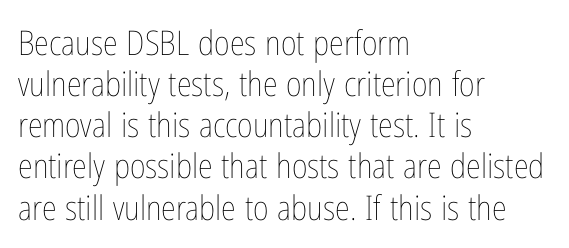
The image shows 34 px thin, condensed type, upright; set left-aligned, line spacing 1.21x, normal letter spacing, not underlined; low stroke contrast and a medium x-height.
